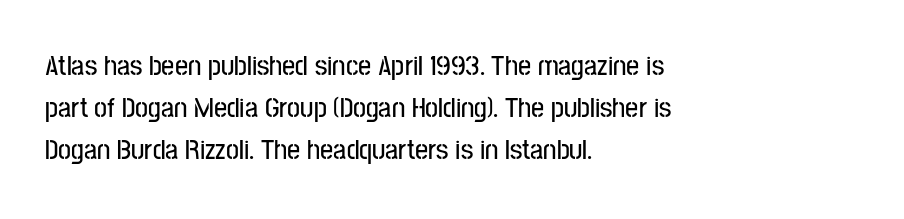
Q: Is the text italic (slanted)? A: No, it is upright.
Q: Is the typeface a serif or a sans-serif typeface? A: Sans-serif.
Q: Is the text underlined? A: No.
Q: How is the paragraph aligned? A: Left-aligned.
Q: Is the spacing between letters normal or unusually wide? A: Normal.
Q: Is the spacing between lines tight, normal or loose? A: Normal.
Q: Width (condensed, normal, or wide)? A: Condensed.
Q: Stroke contrast? A: Low.
Q: x-height? A: Medium.
Q: Monospaced? A: No.
